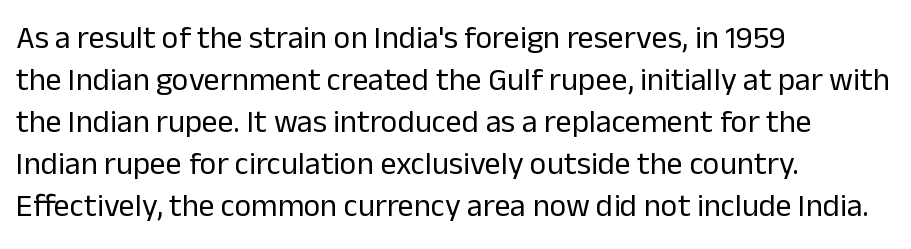
The image shows 32 px regular-weight sans-serif type, upright; set left-aligned, normal line spacing (1.31x), normal letter spacing, not underlined; low stroke contrast and a medium x-height.
